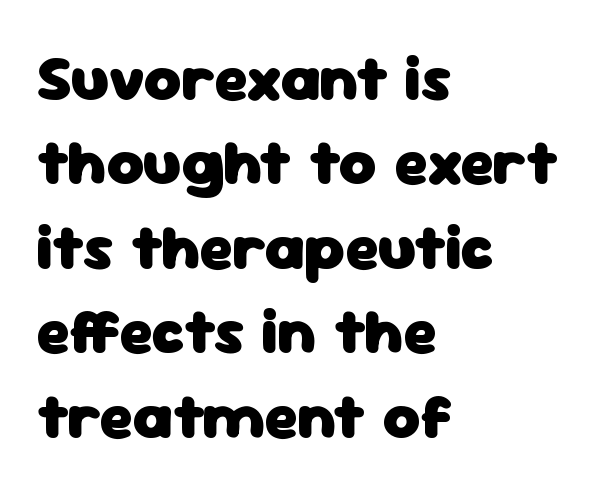
Default kerning and tracking; the words read as compact shapes. Is there any slant? The stems are plumb. To sum up the face: it is a sans, with no serifs. Lines of text with bare space underneath. The paragraph shown leans on its left margin. The characters look thick and weighty, a clear bold.
